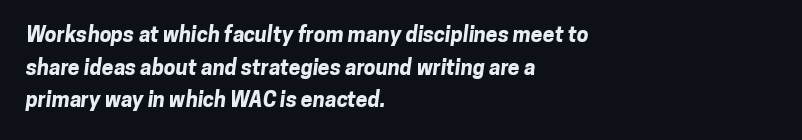
Just letters on the line, the space beneath them empty. If you measured baseline to baseline, you'd find a middling distance. As a designer I'd log this as weight 700, bold. This sample is left-justified, so line endings fall wherever the words run out. Inter-character spacing is left at the font's built-in metrics.
